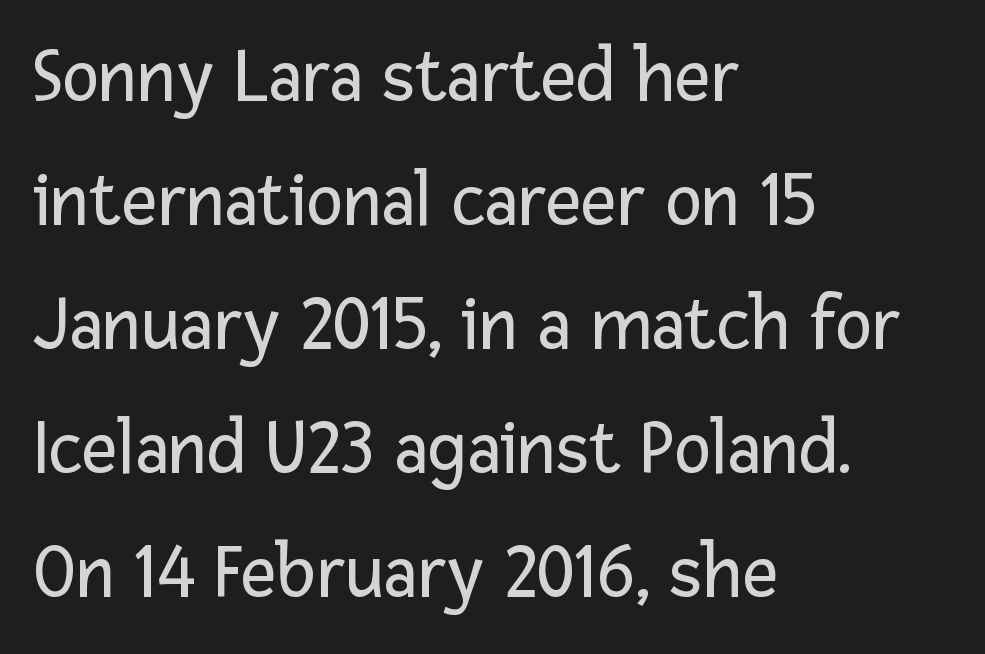
{"serif": "no", "italic": "no", "bold": "no", "weight": "regular", "width": "normal", "stroke_contrast": "low", "x_height": "medium", "monospaced": "no", "underline": "no", "align": "left", "line_spacing": "normal", "line_spacing_ratio": 1.59, "letter_spacing": "normal", "letter_spacing_em": 0.0, "glyph_px": 78}
